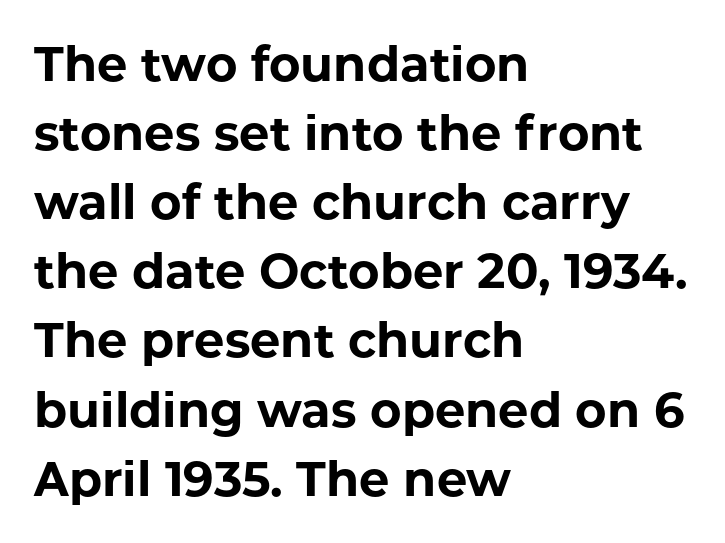
The image shows 48 px bold sans-serif type, upright; set left-aligned, normal line spacing (1.44x), normal letter spacing, not underlined; low stroke contrast and a medium x-height.
